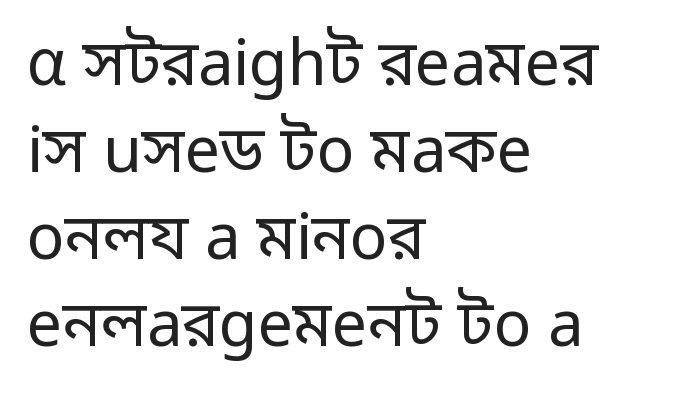
Q: Is the text bold? A: No.
Q: Is the text italic (slanted)? A: No, it is upright.
Q: Is the typeface a serif or a sans-serif typeface? A: Sans-serif.
Q: Is the text underlined? A: No.
Q: How is the paragraph aligned? A: Left-aligned.
Q: Is the spacing between letters normal or unusually wide? A: Normal.
Q: Is the spacing between lines tight, normal or loose? A: Normal.
Q: Width (condensed, normal, or wide)? A: Normal.
Q: Stroke contrast? A: Low.
Q: x-height? A: Medium.
Q: Monospaced? A: No.
